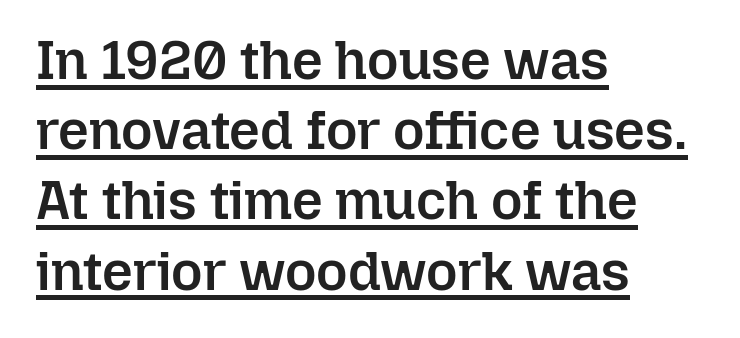
Compared with typical paragraphs, the rows here are spaced about the same. Is the letter spacing exaggerated? No — it looks like the ordinary default. The passage shown is typed in a proportional face where columns would drift. One-word summary of the alignment: left. The font is running at a semibold setting, under full bold.
